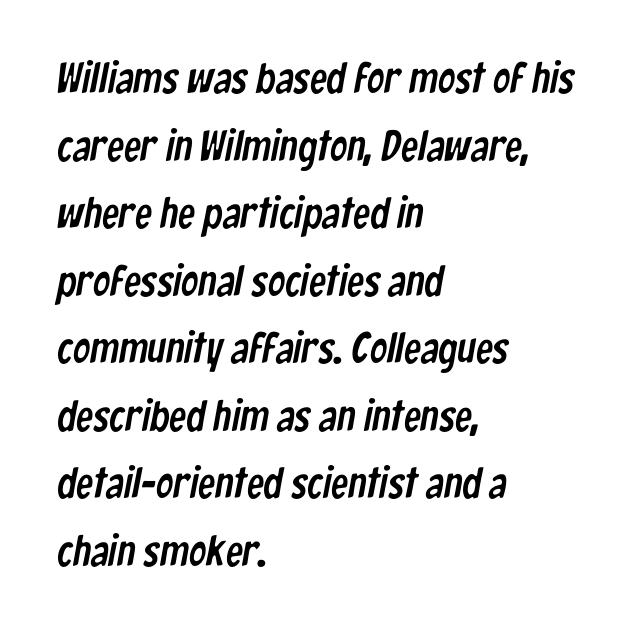
The image shows 43 px condensed sans-serif type; set left-aligned, normal line spacing (1.57x), normal letter spacing, not underlined; low stroke contrast and a medium x-height.
